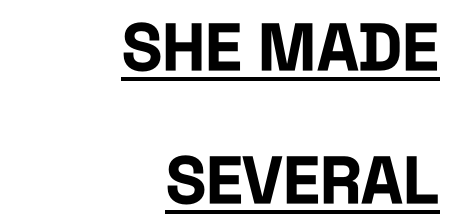
The image shows 66 px bold, condensed sans-serif type, upright; set right-aligned, loose line spacing (2.01x), normal letter spacing, underlined; low stroke contrast and a large x-height.
